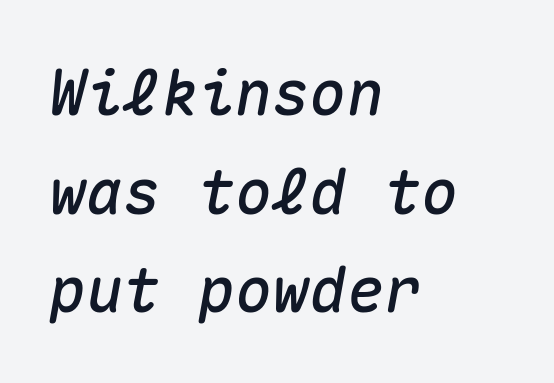
Q: Is the text italic (slanted)? A: Yes, it leans right by about 10 degrees.
Q: Is the text underlined? A: No.
Q: How is the paragraph aligned? A: Left-aligned.
Q: Is the spacing between letters normal or unusually wide? A: Normal.
Q: Is the spacing between lines tight, normal or loose? A: Normal.
Q: Width (condensed, normal, or wide)? A: Normal.
Q: Stroke contrast? A: Medium.
Q: x-height? A: Medium.
Q: Monospaced? A: Yes.
